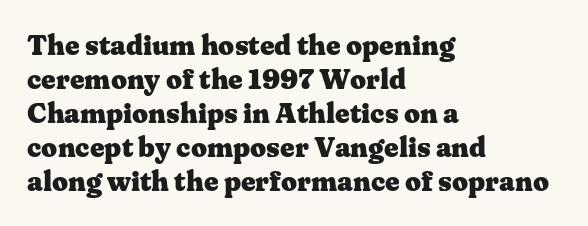
{"serif": "yes", "italic": "no", "bold": "yes", "weight": "heavy", "width": "wide", "stroke_contrast": "medium", "x_height": "medium", "monospaced": "no", "underline": "no", "align": "left", "line_spacing_ratio": 1.21, "letter_spacing": "normal", "letter_spacing_em": 0.0, "glyph_px": 28}
